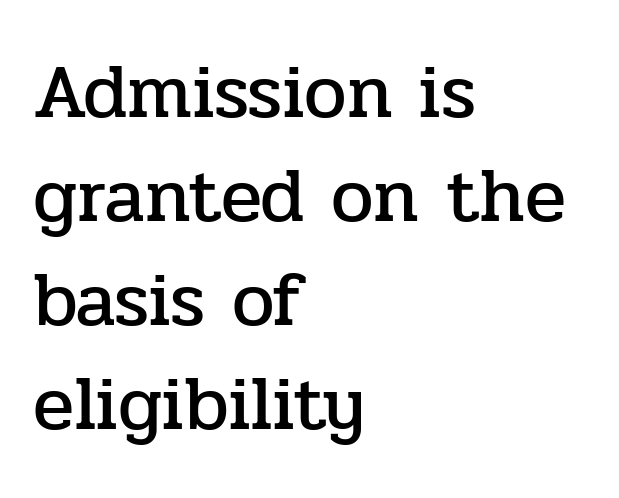
The image shows 76 px serif type, upright; set left-aligned, normal line spacing (1.37x), normal letter spacing, not underlined; low stroke contrast and a medium x-height.
